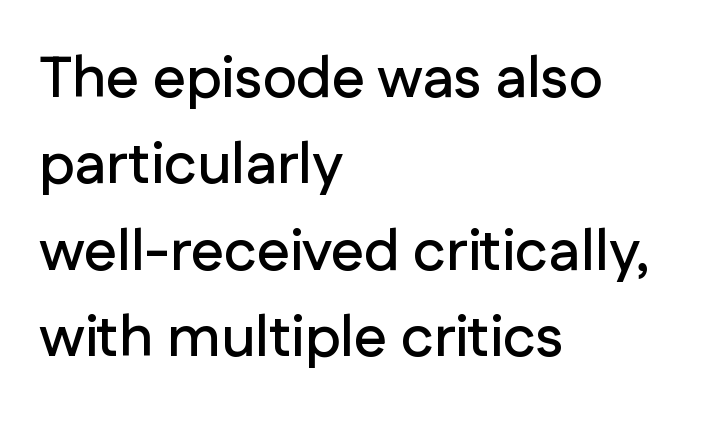
The image shows 58 px sans-serif type, upright; set left-aligned, normal line spacing (1.49x), normal letter spacing, not underlined; low stroke contrast and a medium x-height.
